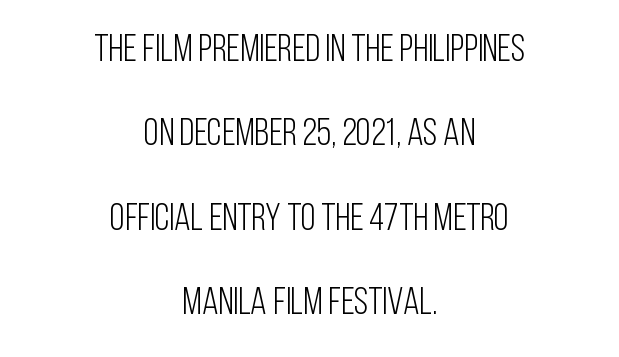
Q: Is the text bold? A: No.
Q: Is the text italic (slanted)? A: No, it is upright.
Q: Is the typeface a serif or a sans-serif typeface? A: Sans-serif.
Q: Is the text underlined? A: No.
Q: How is the paragraph aligned? A: Centered.
Q: Is the spacing between letters normal or unusually wide? A: Normal.
Q: Is the spacing between lines tight, normal or loose? A: Loose.
Q: Width (condensed, normal, or wide)? A: Condensed.
Q: Stroke contrast? A: Low.
Q: x-height? A: Large.
Q: Monospaced? A: No.
